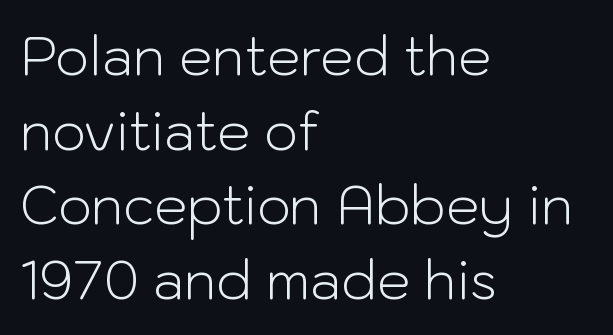
Q: Is the text bold? A: No.
Q: Is the text italic (slanted)? A: No, it is upright.
Q: Is the typeface a serif or a sans-serif typeface? A: Sans-serif.
Q: Is the text underlined? A: No.
Q: How is the paragraph aligned? A: Left-aligned.
Q: Is the spacing between letters normal or unusually wide? A: Normal.
Q: Is the spacing between lines tight, normal or loose? A: Normal.
Q: Width (condensed, normal, or wide)? A: Normal.
Q: Stroke contrast? A: Low.
Q: x-height? A: Medium.
Q: Monospaced? A: No.
